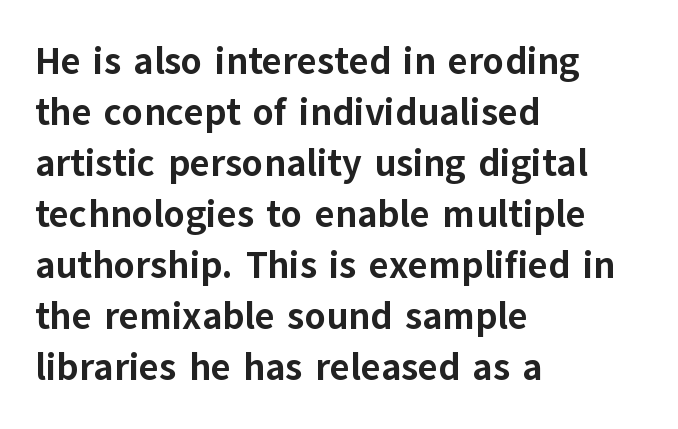
{"serif": "no", "italic": "no", "bold": "yes", "weight": "bold", "width": "normal", "stroke_contrast": "low", "x_height": "medium", "monospaced": "no", "underline": "no", "align": "left", "line_spacing": "normal", "line_spacing_ratio": 1.34, "letter_spacing": "normal", "letter_spacing_em": 0.0, "glyph_px": 38}
